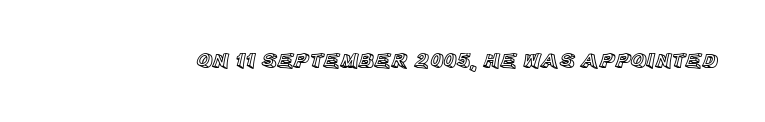
The image shows 22 px text type; set normal letter spacing, not underlined.
